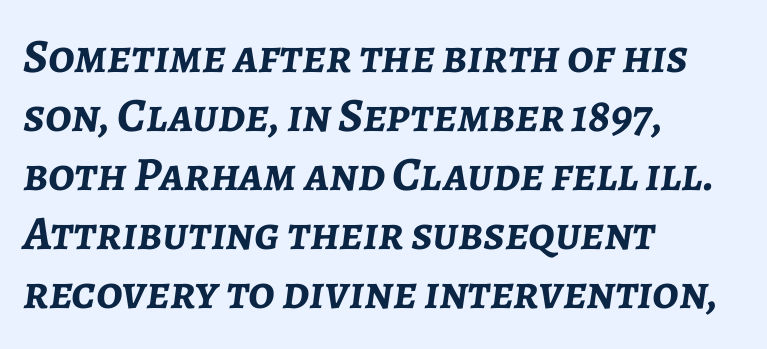
{"italic": "yes", "lean": "right", "slant_degrees": 7, "bold": "yes", "weight": "semibold", "width": "normal", "stroke_contrast": "low", "x_height": "medium", "monospaced": "no", "underline": "no", "align": "left", "line_spacing_ratio": 1.23, "letter_spacing": "normal", "letter_spacing_em": 0.0, "glyph_px": 48}
